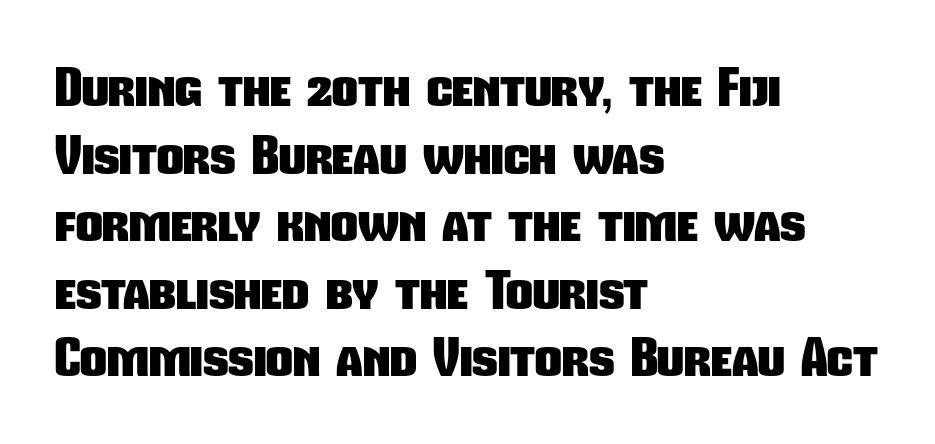
{"serif": "no", "bold": "yes", "weight": "heavy", "width": "condensed", "stroke_contrast": "low", "x_height": "medium", "monospaced": "no", "underline": "no", "align": "left", "line_spacing": "normal", "line_spacing_ratio": 1.3, "letter_spacing": "normal", "letter_spacing_em": 0.0, "glyph_px": 52}
